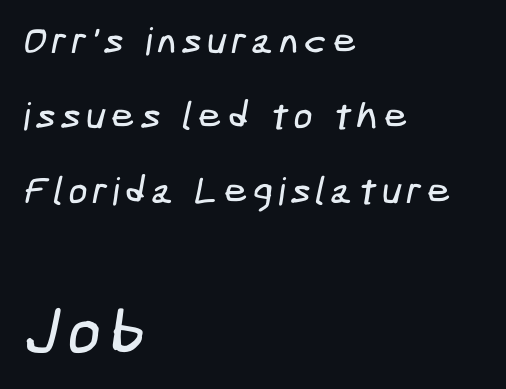
{"serif": "no", "width": "condensed", "stroke_contrast": "low", "x_height": "medium", "underline": "no", "align": "left", "line_spacing": "loose", "line_spacing_ratio": 1.97, "larger_block": "second", "size_ratio": 1.74, "glyph_px": 66}
